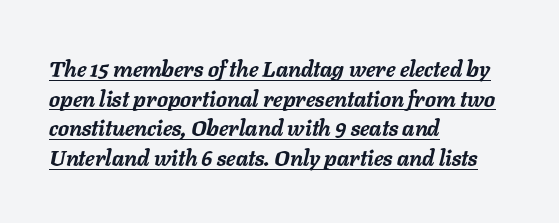
{"italic": "yes", "lean": "right", "slant_degrees": 11, "bold": "yes", "underline": "yes", "align": "left", "line_spacing": "normal", "line_spacing_ratio": 1.35, "letter_spacing": "normal", "letter_spacing_em": 0.0, "glyph_px": 22}
